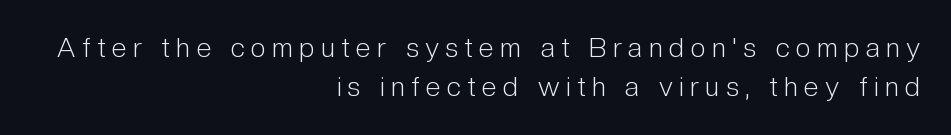
{"italic": "no", "bold": "no", "underline": "no", "align": "right", "line_spacing": "normal", "line_spacing_ratio": 1.45, "letter_spacing": "wide", "letter_spacing_em": 0.24, "glyph_px": 27}
